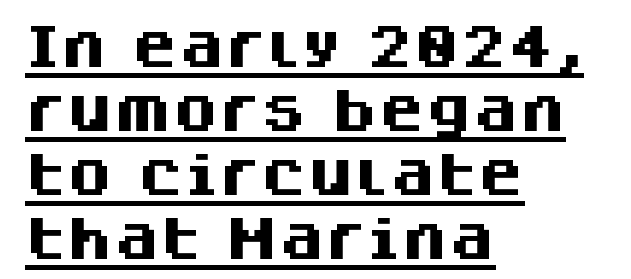
The image shows 47 px heavy sans-serif type, upright; set left-aligned, normal line spacing (1.36x), normal letter spacing, underlined; medium stroke contrast and a large x-height.
